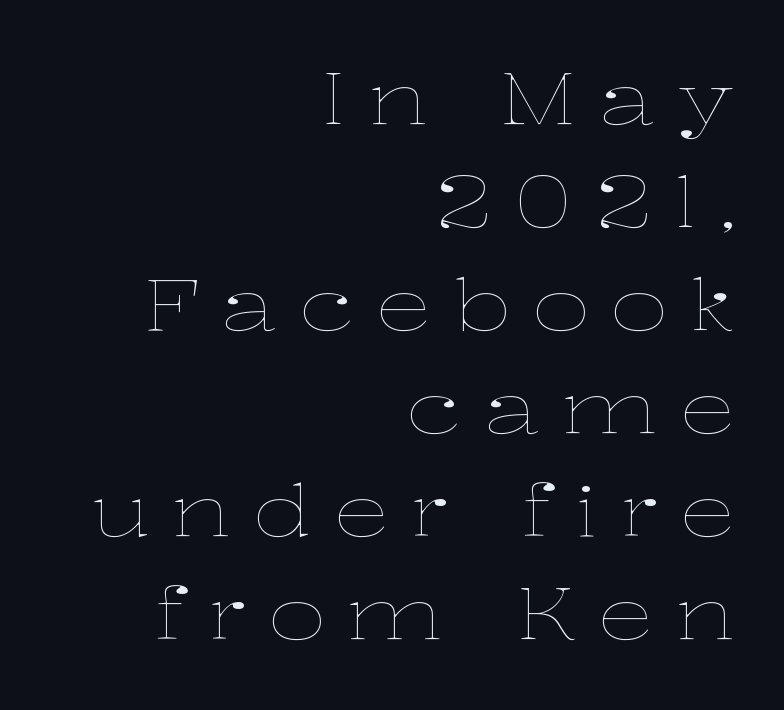
{"italic": "no", "bold": "no", "weight": "thin", "width": "wide", "stroke_contrast": "low", "x_height": "medium", "monospaced": "no", "underline": "no", "align": "right", "line_spacing": "normal", "line_spacing_ratio": 1.45, "letter_spacing": "wide", "letter_spacing_em": 0.3, "glyph_px": 71}
